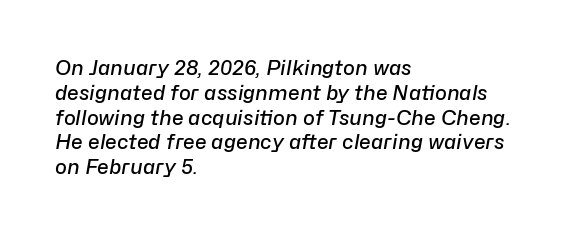
The image shows 20 px text type, italic (leaning right); set left-aligned, line spacing 1.24x, normal letter spacing, not underlined.
